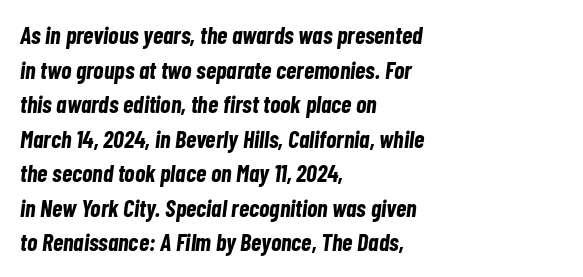
Q: Is the text bold? A: Yes.
Q: Is the text italic (slanted)? A: Yes, it leans right by about 7 degrees.
Q: Is the text underlined? A: No.
Q: How is the paragraph aligned? A: Left-aligned.
Q: Is the spacing between letters normal or unusually wide? A: Normal.
Q: Is the spacing between lines tight, normal or loose? A: Normal.
